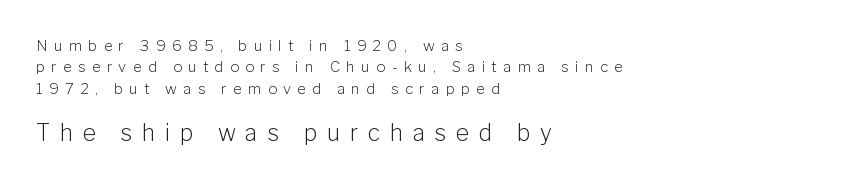
The designer left line spacing at the default. The specimen omits any rule beneath the text block's lines. Caption: expanded tracking, letters set apart. These lines stack with their left ends in a neat column. No heavy texture on the line: the type isn't bold.
